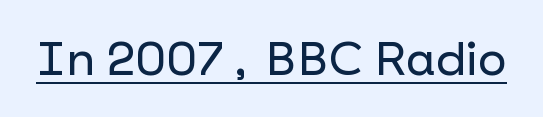
The image shows 47 px sans-serif type, upright; set normal letter spacing, underlined; low stroke contrast and a medium x-height.
